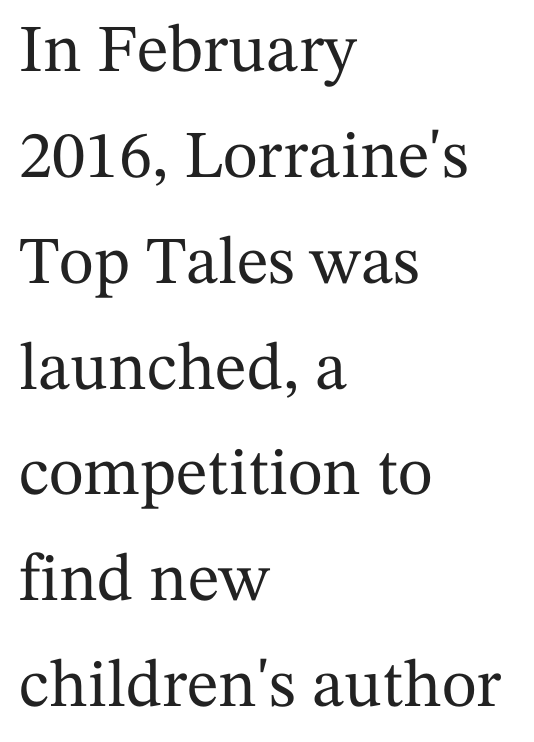
Examine the stroke ends and you'll spot serifs. Line starts are locked; line ends wander. Each row of text sits above clean, open space. A typesetter would call this zero additional tracking.
